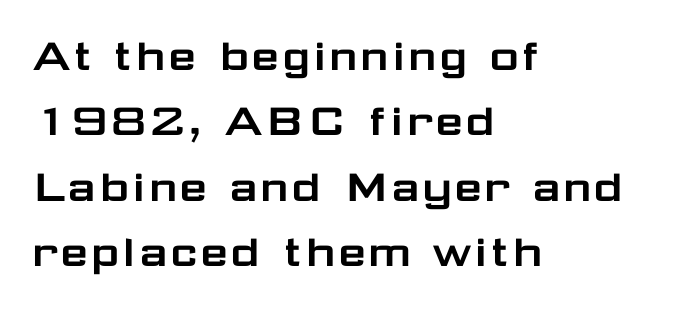
Decoration check: the copy has no underline. The text block is weighted toward the left margin, trailing off unevenly rightward. The type family on display is of the sans-serif kind. The designer left line spacing at the default. Each letter keeps its own natural width here, so spacing adapts to shape.
